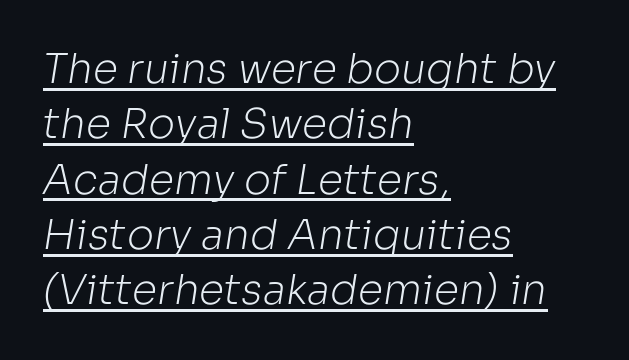
The image shows 41 px light sans-serif type; set left-aligned, normal line spacing (1.35x), normal letter spacing, underlined; low stroke contrast and a medium x-height.
